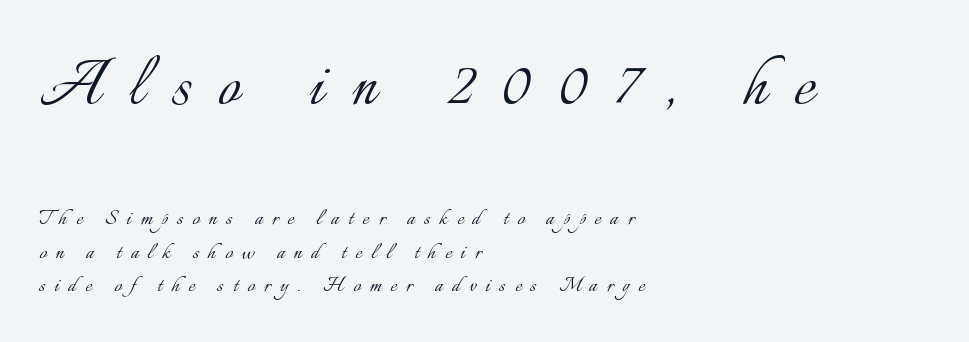
The image shows 79 px light type; set left-aligned, normal line spacing (1.28x), unusually wide letter spacing (+0.35 em), not underlined; the first (top) block is 3.04x larger; low stroke contrast and a small x-height.
